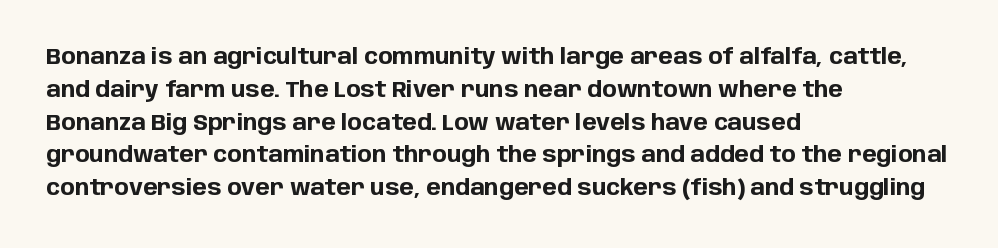
Nobody touched the tracking dial on this one. Alignment: flush left. Tall strokes in this sample are plumb rather than angled. Weight: bold.
